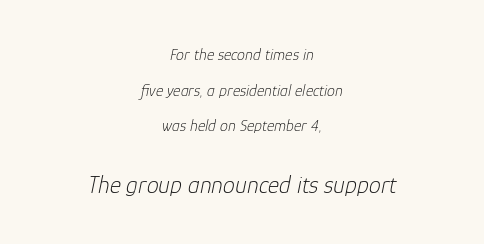
Q: Is the text bold? A: No.
Q: Is the text italic (slanted)? A: Yes, it leans right by about 12 degrees.
Q: Is the text underlined? A: No.
Q: How is the paragraph aligned? A: Centered.
Q: Is the spacing between letters normal or unusually wide? A: Normal.
Q: Is the spacing between lines tight, normal or loose? A: Loose.
Q: Which block of text is set in a larger size, the first (top) or the second (bottom)? A: The second (bottom) one.
